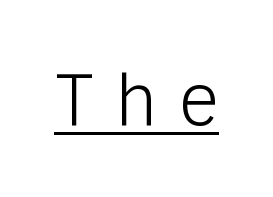
Looks like someone drew a line under every word here. These glyphs show unthickened strokes, regular width or finer. Spacing between characters has been opened up far beyond the box default. Is this a sans? Yes — the strokes have no serifs.
